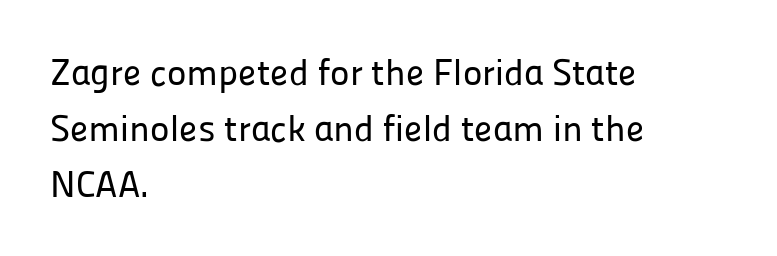
{"serif": "no", "italic": "no", "width": "normal", "stroke_contrast": "low", "x_height": "medium", "monospaced": "no", "underline": "no", "align": "left", "line_spacing": "normal", "line_spacing_ratio": 1.51, "letter_spacing": "normal", "letter_spacing_em": 0.0, "glyph_px": 37}
